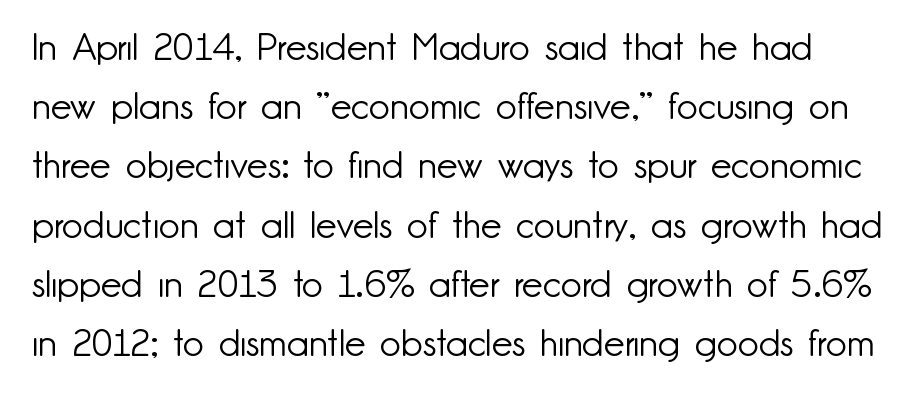
Q: Is the text bold? A: No.
Q: Is the text italic (slanted)? A: No, it is upright.
Q: Is the typeface a serif or a sans-serif typeface? A: Sans-serif.
Q: Is the text underlined? A: No.
Q: Is the spacing between letters normal or unusually wide? A: Normal.
Q: Is the spacing between lines tight, normal or loose? A: Normal.
Q: Width (condensed, normal, or wide)? A: Normal.
Q: Stroke contrast? A: Low.
Q: x-height? A: Small.
Q: Monospaced? A: No.
